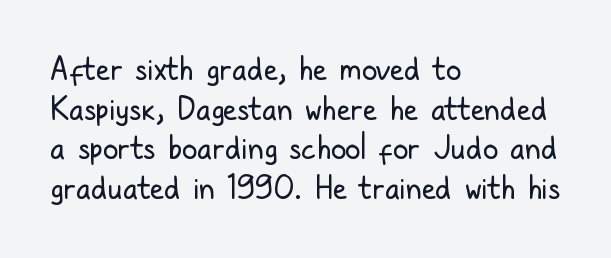
Q: Is the text bold? A: No.
Q: Is the text italic (slanted)? A: No, it is upright.
Q: Is the typeface a serif or a sans-serif typeface? A: Sans-serif.
Q: Is the text underlined? A: No.
Q: How is the paragraph aligned? A: Left-aligned.
Q: Is the spacing between letters normal or unusually wide? A: Normal.
Q: Is the spacing between lines tight, normal or loose? A: Normal.
Q: Width (condensed, normal, or wide)? A: Condensed.
Q: Stroke contrast? A: Low.
Q: x-height? A: Medium.
Q: Monospaced? A: No.
